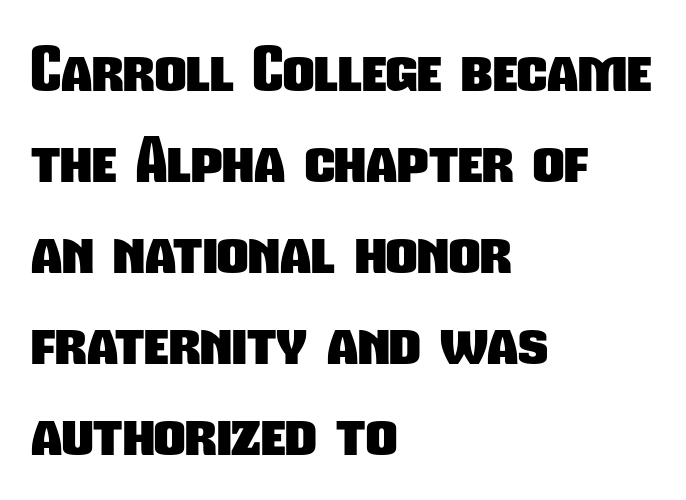
Between one letter and the next there's only the usual sliver of space. The letters advance in unequal steps, a hallmark of proportional type. Look at the bottom of the vertical strokes: they stop flat, with no serifs. Has an underline been added? It has not. Strokes here are thick enough to call this a true bold.
